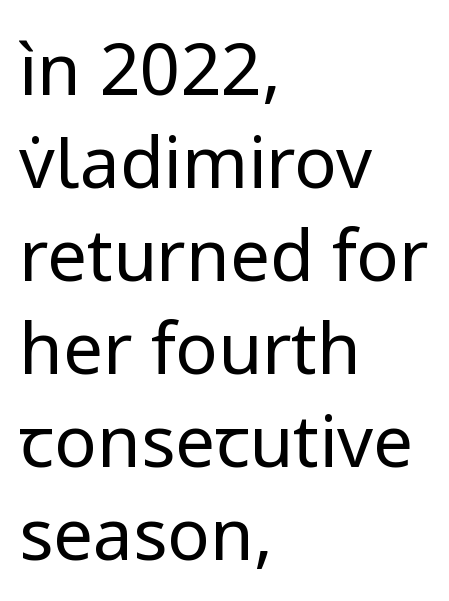
{"serif": "no", "italic": "no", "bold": "no", "weight": "regular", "width": "normal", "stroke_contrast": "low", "x_height": "medium", "monospaced": "no", "underline": "no", "align": "left", "line_spacing": "normal", "line_spacing_ratio": 1.31, "letter_spacing": "normal", "letter_spacing_em": 0.0, "glyph_px": 71}
